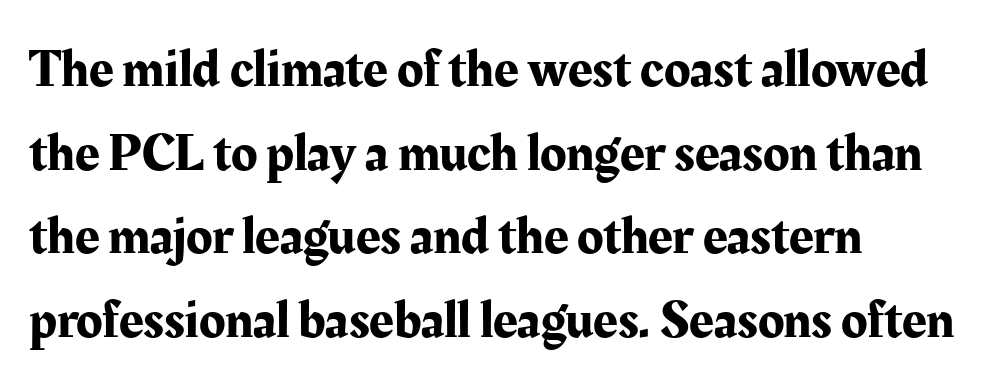
Q: Is the text italic (slanted)? A: No, it is upright.
Q: Is the typeface a serif or a sans-serif typeface? A: Serif.
Q: Is the text underlined? A: No.
Q: How is the paragraph aligned? A: Left-aligned.
Q: Is the spacing between letters normal or unusually wide? A: Normal.
Q: Is the spacing between lines tight, normal or loose? A: Normal.
Q: Width (condensed, normal, or wide)? A: Normal.
Q: Stroke contrast? A: Medium.
Q: x-height? A: Medium.
Q: Monospaced? A: No.
